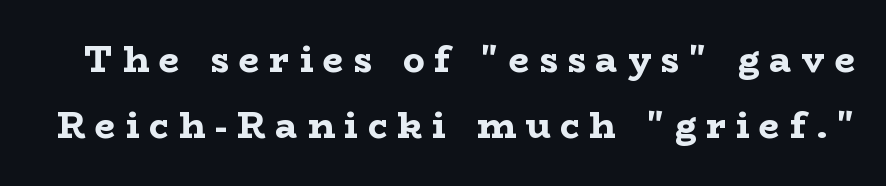
{"serif": "yes", "italic": "no", "bold": "yes", "weight": "bold", "width": "wide", "stroke_contrast": "low", "x_height": "medium", "monospaced": "no", "underline": "no", "line_spacing_ratio": 1.84, "letter_spacing": "wide", "letter_spacing_em": 0.28, "glyph_px": 36}
